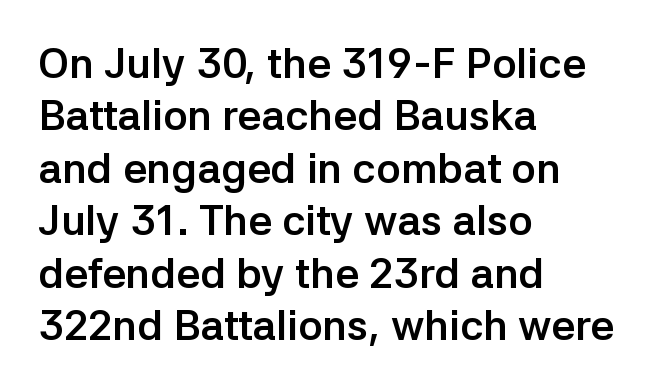
{"serif": "no", "italic": "no", "bold": "yes", "weight": "semibold", "width": "normal", "stroke_contrast": "low", "x_height": "medium", "monospaced": "no", "underline": "no", "align": "left", "line_spacing": "normal", "line_spacing_ratio": 1.25, "letter_spacing": "normal", "letter_spacing_em": 0.0, "glyph_px": 42}
